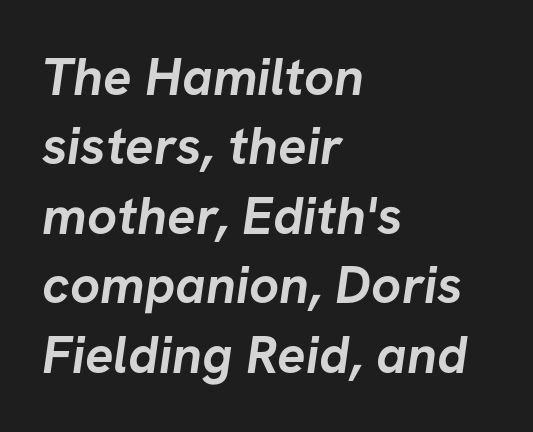
Q: Is the text bold? A: Yes.
Q: Is the typeface a serif or a sans-serif typeface? A: Sans-serif.
Q: Is the text underlined? A: No.
Q: How is the paragraph aligned? A: Left-aligned.
Q: Is the spacing between letters normal or unusually wide? A: Normal.
Q: Is the spacing between lines tight, normal or loose? A: Normal.
Q: Width (condensed, normal, or wide)? A: Normal.
Q: Stroke contrast? A: Low.
Q: x-height? A: Medium.
Q: Monospaced? A: No.
